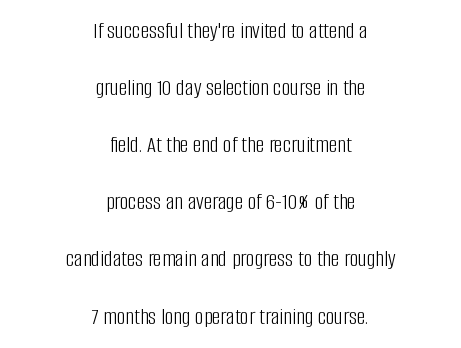
Q: Is the text bold? A: No.
Q: Is the text italic (slanted)? A: No, it is upright.
Q: Is the text underlined? A: No.
Q: How is the paragraph aligned? A: Centered.
Q: Is the spacing between letters normal or unusually wide? A: Normal.
Q: Is the spacing between lines tight, normal or loose? A: Loose.
